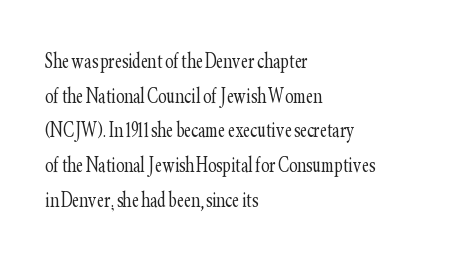
{"italic": "no", "bold": "no", "underline": "no", "align": "left", "line_spacing": "normal", "line_spacing_ratio": 1.39, "letter_spacing": "normal", "letter_spacing_em": 0.0, "glyph_px": 25}
